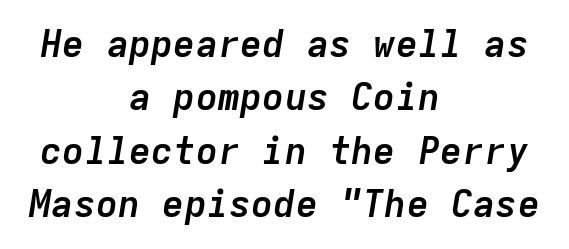
The image shows 37 px semibold type, italic (leaning right), monospaced; set centered, normal line spacing (1.44x), normal letter spacing, not underlined; low stroke contrast and a medium x-height.
